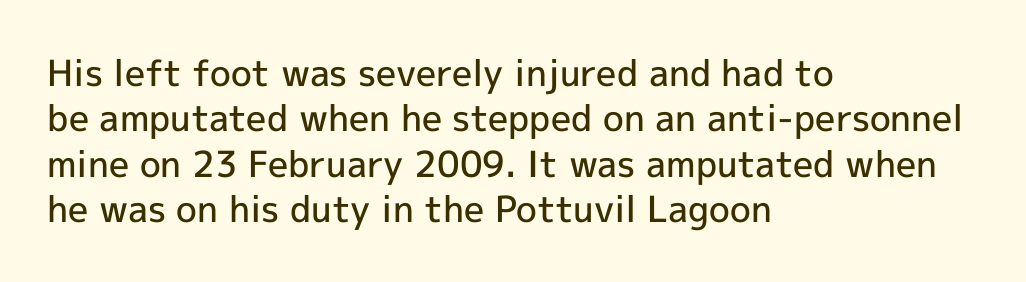
The image shows 36 px semibold sans-serif type, upright; set left-aligned, normal line spacing (1.26x), normal letter spacing, not underlined; a medium x-height.
